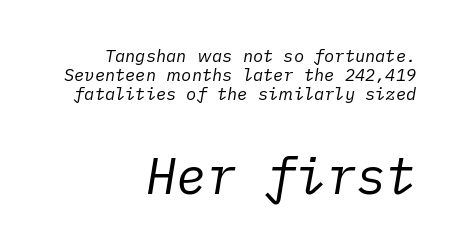
The image shows 50 px regular-weight type, italic (leaning right); set right-aligned, tight line spacing (1.13x), normal letter spacing, not underlined; the second (bottom) block is 2.94x larger; low stroke contrast and a medium x-height.
